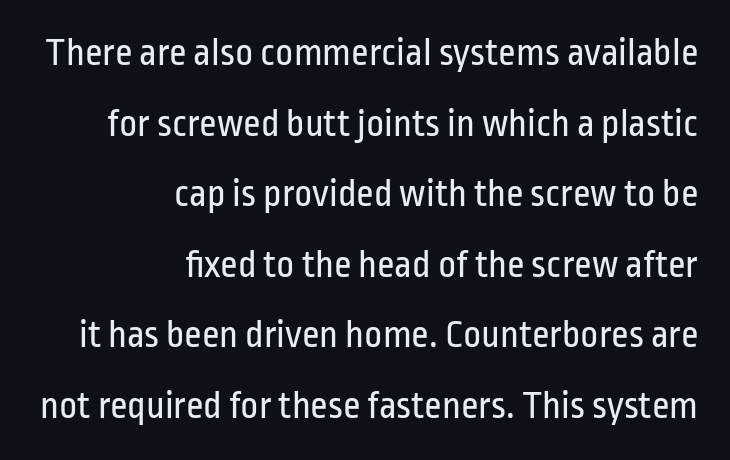
Q: Is the text bold? A: No.
Q: Is the text italic (slanted)? A: No, it is upright.
Q: Is the typeface a serif or a sans-serif typeface? A: Sans-serif.
Q: Is the text underlined? A: No.
Q: How is the paragraph aligned? A: Right-aligned.
Q: Is the spacing between letters normal or unusually wide? A: Normal.
Q: Width (condensed, normal, or wide)? A: Condensed.
Q: Stroke contrast? A: Low.
Q: x-height? A: Medium.
Q: Monospaced? A: No.
